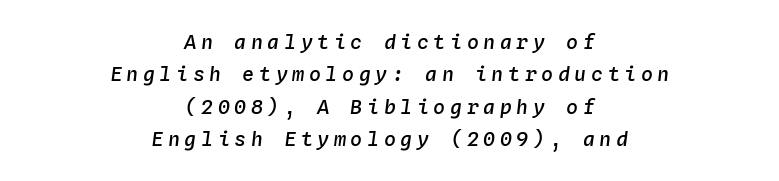
{"italic": "yes", "lean": "right", "slant_degrees": 4, "bold": "semi", "underline": "no", "align": "center", "line_spacing": "normal", "line_spacing_ratio": 1.62, "letter_spacing": "wide", "letter_spacing_em": 0.23, "glyph_px": 20}
